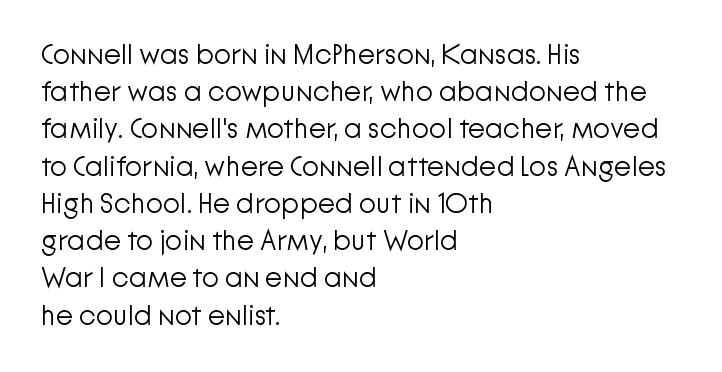
{"serif": "no", "italic": "no", "bold": "no", "weight": "light", "width": "normal", "stroke_contrast": "low", "x_height": "medium", "monospaced": "no", "underline": "no", "align": "left", "line_spacing": "normal", "line_spacing_ratio": 1.33, "letter_spacing": "normal", "letter_spacing_em": 0.0, "glyph_px": 28}
